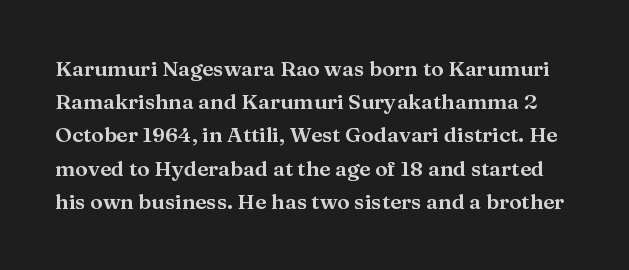
The tracking reads as untouched default to a designer's eye. Each new line begins a customary step beneath the previous one. Unmarked baselines from the first word to the last. The font's upright variant was chosen for this text.
